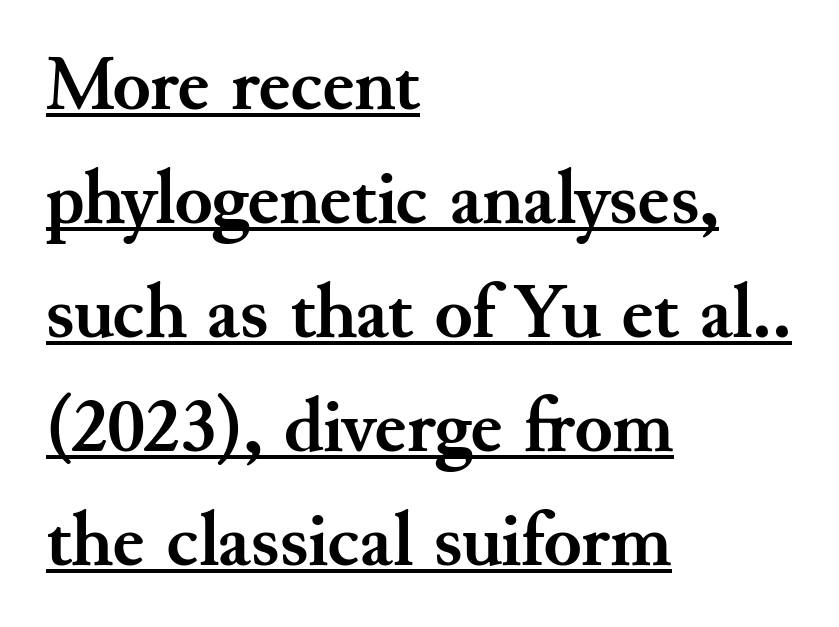
Typographically, this falls in the serif category. Vertically, the passage feels balanced, rows spaced as you'd expect. Students, this is bold: see how much ink each stroke carries. You can tell it's not italic because the verticals are truly vertical. Think of a printed novel: that variable character pitch is what you see here. The letterforms sit shoulder to shoulder at normal distance.
